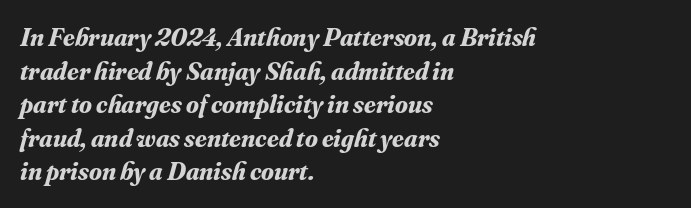
Q: Is the text bold? A: Yes.
Q: Is the text italic (slanted)? A: Yes, it leans right by about 16 degrees.
Q: Is the text underlined? A: No.
Q: How is the paragraph aligned? A: Left-aligned.
Q: Is the spacing between letters normal or unusually wide? A: Normal.
Q: Is the spacing between lines tight, normal or loose? A: Normal.
